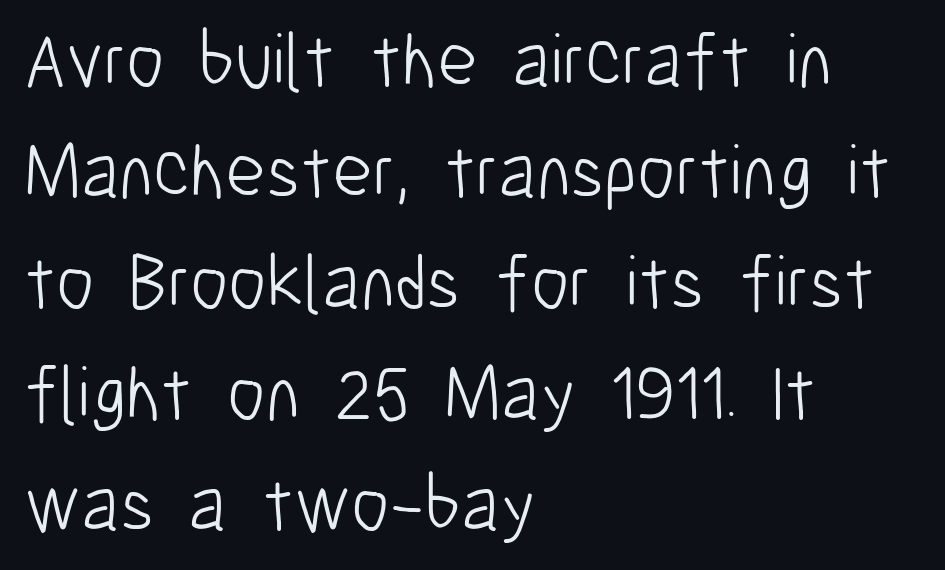
Q: Is the text bold? A: No.
Q: Is the text italic (slanted)? A: No, it is upright.
Q: Is the typeface a serif or a sans-serif typeface? A: Sans-serif.
Q: Is the text underlined? A: No.
Q: How is the paragraph aligned? A: Left-aligned.
Q: Is the spacing between letters normal or unusually wide? A: Normal.
Q: Is the spacing between lines tight, normal or loose? A: Normal.
Q: Width (condensed, normal, or wide)? A: Condensed.
Q: Stroke contrast? A: Low.
Q: x-height? A: Medium.
Q: Monospaced? A: No.
